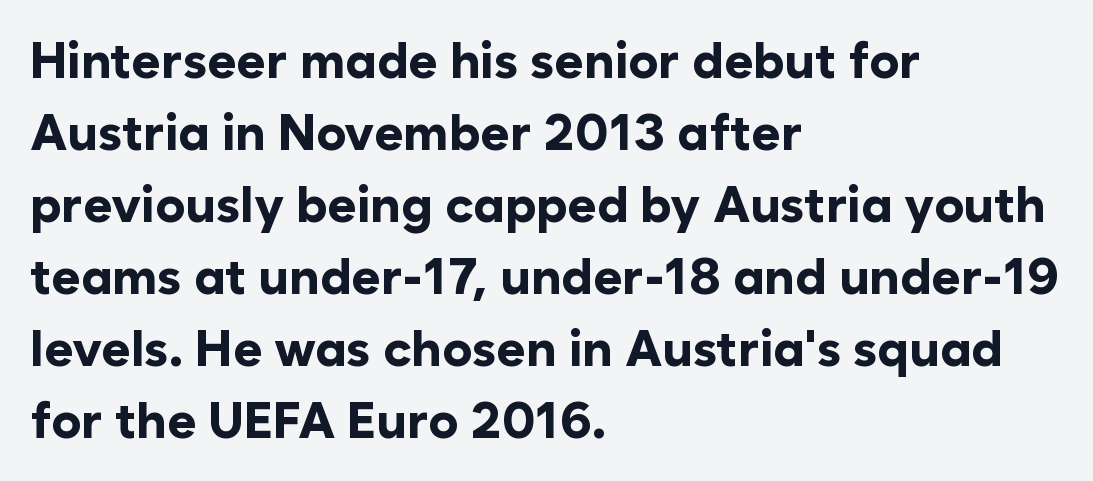
{"serif": "no", "italic": "no", "bold": "yes", "weight": "bold", "width": "normal", "stroke_contrast": "low", "x_height": "medium", "monospaced": "no", "underline": "no", "align": "left", "line_spacing": "normal", "line_spacing_ratio": 1.44, "letter_spacing": "normal", "letter_spacing_em": 0.0, "glyph_px": 50}
